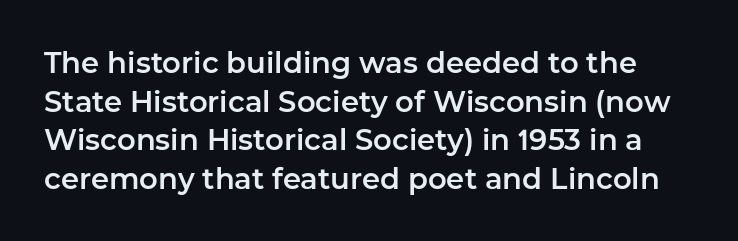
Q: Is the text italic (slanted)? A: No, it is upright.
Q: Is the typeface a serif or a sans-serif typeface? A: Sans-serif.
Q: Is the text underlined? A: No.
Q: Is the spacing between letters normal or unusually wide? A: Normal.
Q: Is the spacing between lines tight, normal or loose? A: Normal.
Q: Width (condensed, normal, or wide)? A: Normal.
Q: Stroke contrast? A: Low.
Q: x-height? A: Medium.
Q: Monospaced? A: No.
